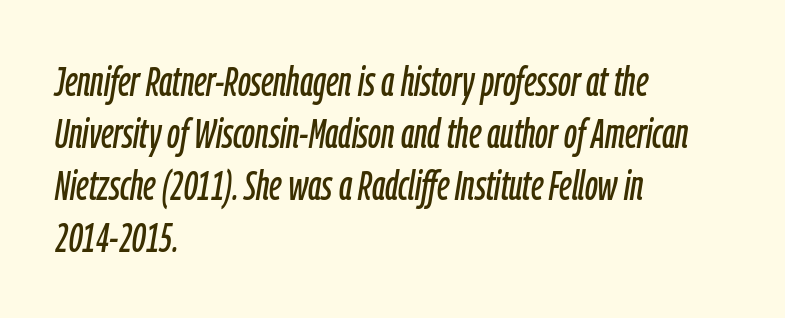
Q: Is the text italic (slanted)? A: Yes, it leans right by about 9 degrees.
Q: Is the text underlined? A: No.
Q: How is the paragraph aligned? A: Left-aligned.
Q: Is the spacing between letters normal or unusually wide? A: Normal.
Q: Width (condensed, normal, or wide)? A: Condensed.
Q: Stroke contrast? A: Low.
Q: x-height? A: Medium.
Q: Monospaced? A: No.
